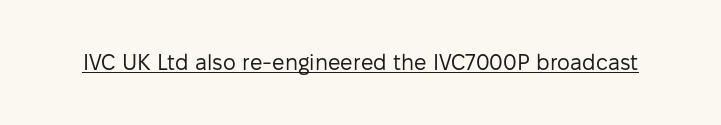
Does a line run under the words? Yes, clearly. Each word holds together tightly as a unit, with standard inter-letter gaps. When letters stand straight like this, we call the style roman or upright. Compared with a typical body face, this is equally light or lighter still.
